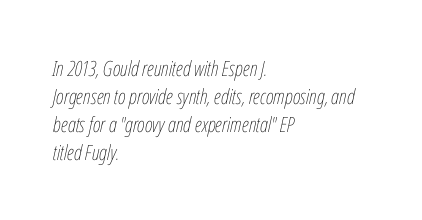
Q: Is the text bold? A: No.
Q: Is the text italic (slanted)? A: Yes, it leans right by about 12 degrees.
Q: Is the text underlined? A: No.
Q: How is the paragraph aligned? A: Left-aligned.
Q: Is the spacing between letters normal or unusually wide? A: Normal.
Q: Is the spacing between lines tight, normal or loose? A: Normal.
